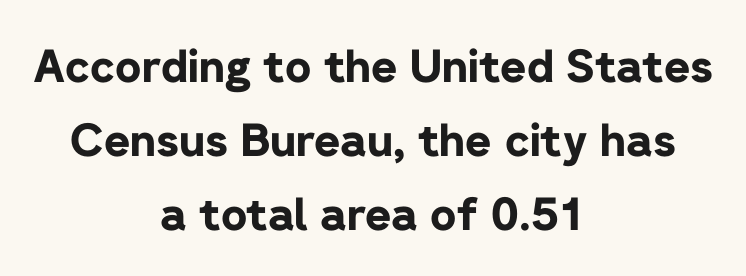
Q: Is the text bold? A: Yes.
Q: Is the text italic (slanted)? A: No, it is upright.
Q: Is the typeface a serif or a sans-serif typeface? A: Sans-serif.
Q: Is the text underlined? A: No.
Q: How is the paragraph aligned? A: Centered.
Q: Is the spacing between letters normal or unusually wide? A: Normal.
Q: Is the spacing between lines tight, normal or loose? A: Normal.
Q: Width (condensed, normal, or wide)? A: Normal.
Q: Stroke contrast? A: Low.
Q: x-height? A: Medium.
Q: Monospaced? A: No.
